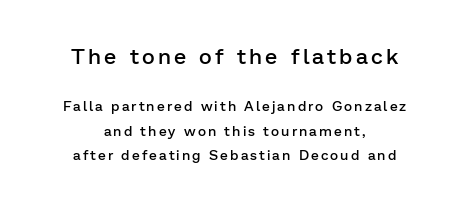
The image shows 22 px text type, upright; set centered, line spacing 1.72x, not underlined; the first (top) block is 1.57x larger.
